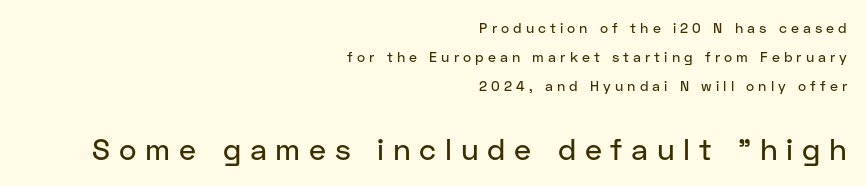
The following chunk of copy outweighs the initial chunk in type size. Nope, not italic — everything's standing straight. Check where the strokes stop: nothing finishes them off — pure sans. Alignment: flush right. Students, note that the glyphs here are deliberately spaced far apart.
